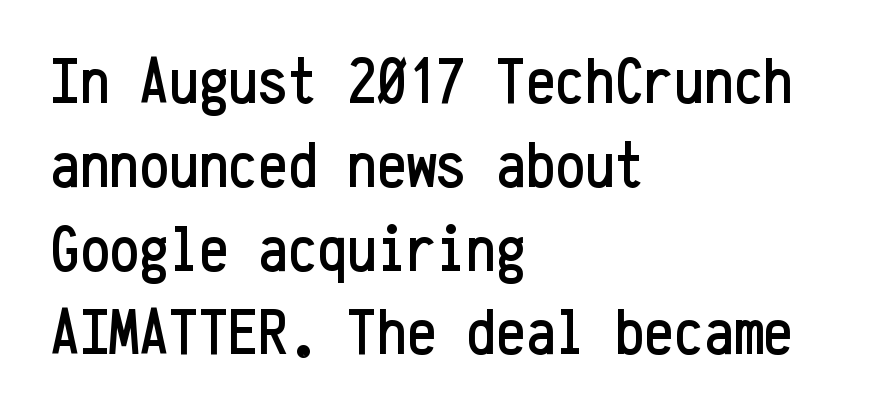
This is the regular roman posture of the typeface. One-word summary of the alignment: left. Just letters on the line, the space beneath them empty. The rendering shows plain stroke endings on the letterforms — a sans-serif design.
